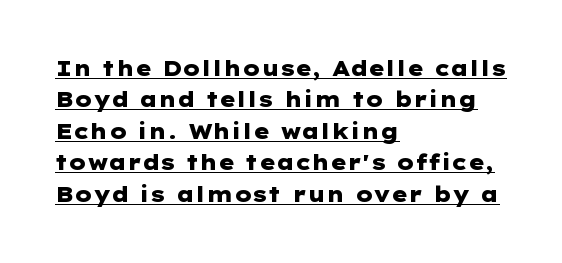
The image shows 21 px bold type, upright; set left-aligned, normal line spacing (1.5x), normal letter spacing, underlined.
